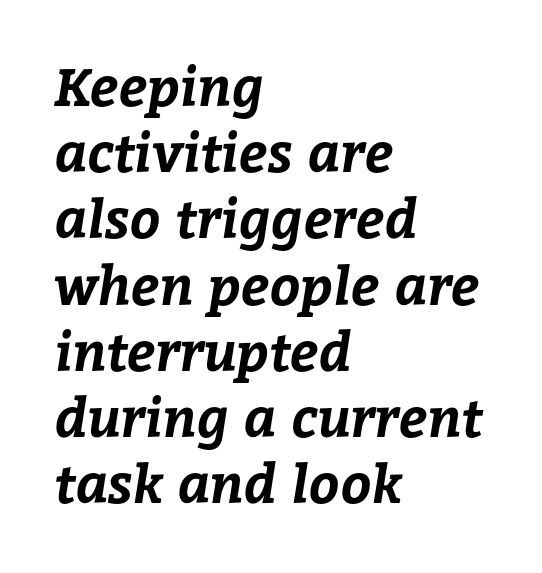
Q: Is the text bold? A: Yes.
Q: Is the text underlined? A: No.
Q: How is the paragraph aligned? A: Left-aligned.
Q: Is the spacing between letters normal or unusually wide? A: Normal.
Q: Is the spacing between lines tight, normal or loose? A: Normal.
Q: Width (condensed, normal, or wide)? A: Normal.
Q: Stroke contrast? A: Low.
Q: x-height? A: Medium.
Q: Monospaced? A: No.
